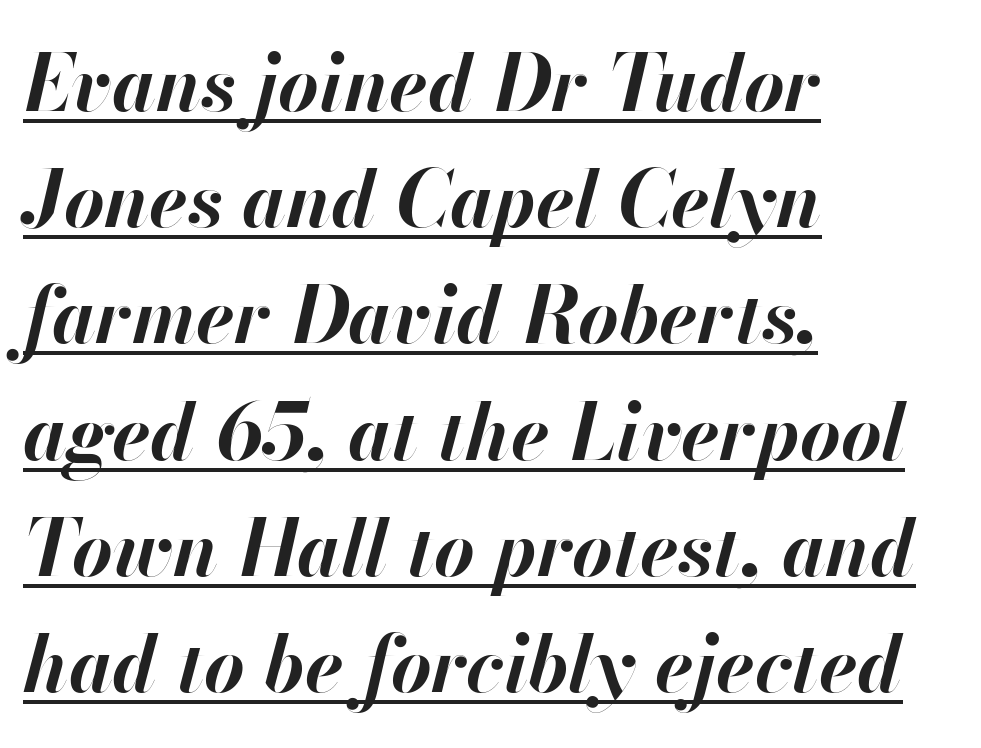
{"italic": "yes", "lean": "right", "slant_degrees": 13, "bold": "yes", "weight": "bold", "width": "normal", "stroke_contrast": "high", "x_height": "small", "monospaced": "no", "underline": "yes", "align": "left", "line_spacing": "normal", "line_spacing_ratio": 1.49, "letter_spacing": "normal", "letter_spacing_em": 0.0, "glyph_px": 78}
